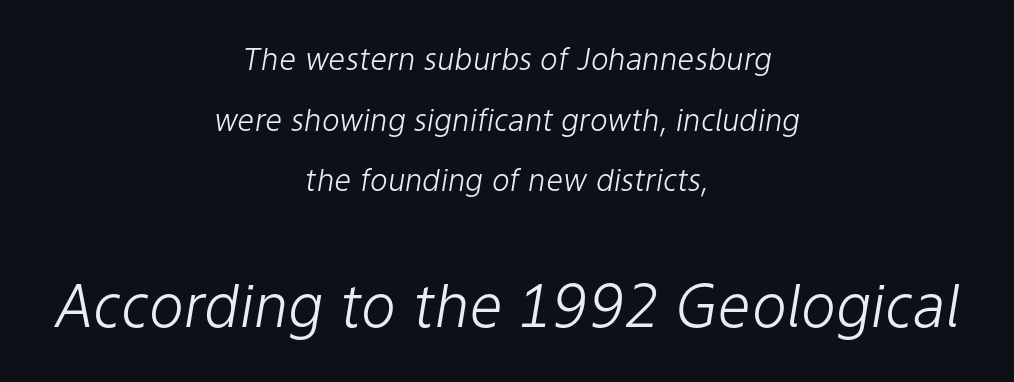
Q: Is the text bold? A: No.
Q: Is the text italic (slanted)? A: Yes, it leans right by about 9 degrees.
Q: Is the text underlined? A: No.
Q: How is the paragraph aligned? A: Centered.
Q: Is the spacing between letters normal or unusually wide? A: Normal.
Q: Is the spacing between lines tight, normal or loose? A: Loose.
Q: Which block of text is set in a larger size, the first (top) or the second (bottom)? A: The second (bottom) one.
Q: Width (condensed, normal, or wide)? A: Normal.
Q: Stroke contrast? A: Low.
Q: x-height? A: Medium.
Q: Monospaced? A: No.
